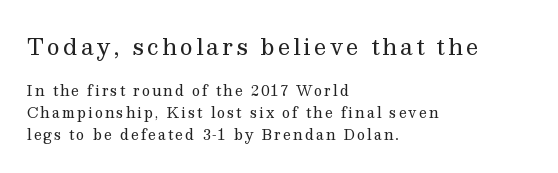
The rendering anchors every line to the left-hand side. The gap between lines stays unmarked. The composition opens big and finishes small. Stems here are at most as thick as an everyday book face. Baseline-to-baseline distance is the conventional proportion of letter height.
